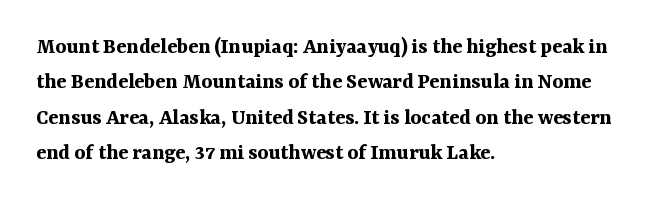
The strip under each line holds only bare page. The designer left line spacing at the default. Typeset ragged right — the left edge is the straight one. Heavy-handed strokes throughout: this text is bold.
